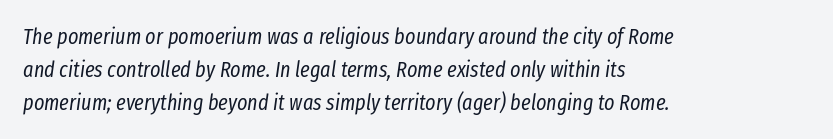
This rendering features lettering with no underline. The vertical gap from one line to the next is medium. These lines are set flush left with a ragged right edge. Default kerning and tracking; the words read as compact shapes. These lines were composed using italics. On a weight scale, this lands at 450 or below.
